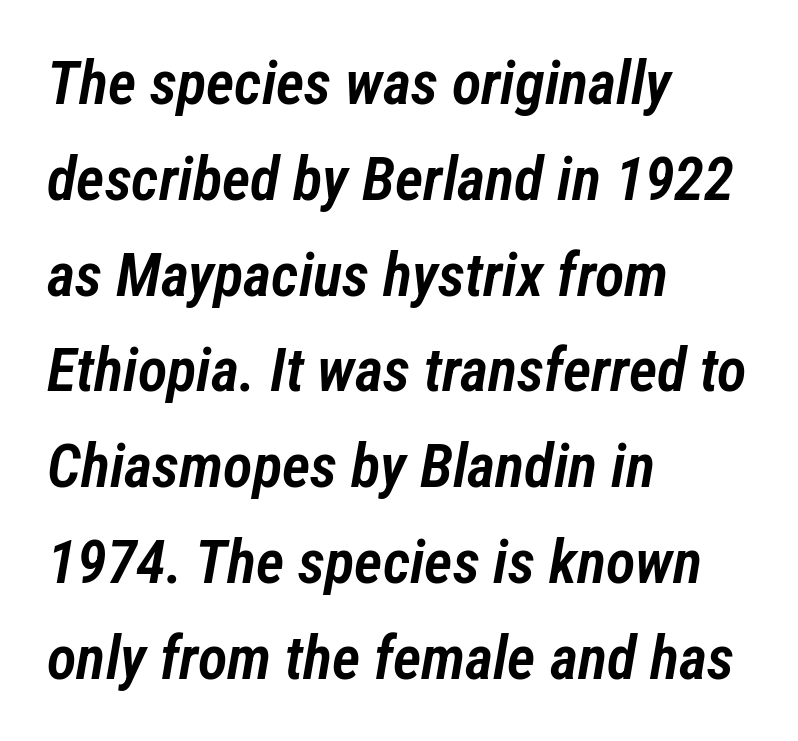
The image shows 61 px semibold, condensed type, italic (leaning right); set left-aligned, normal line spacing (1.57x), normal letter spacing, not underlined; low stroke contrast and a medium x-height.
